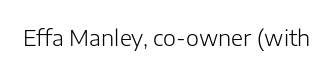
Q: Is the text bold? A: No.
Q: Is the text italic (slanted)? A: No, it is upright.
Q: Is the text underlined? A: No.
Q: Is the spacing between letters normal or unusually wide? A: Normal.
